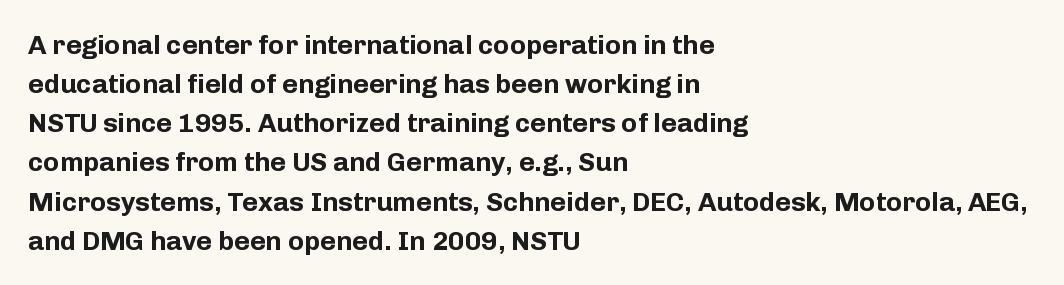
{"italic": "no", "bold": "yes", "underline": "no", "align": "left", "line_spacing": "normal", "line_spacing_ratio": 1.45, "letter_spacing": "normal", "letter_spacing_em": 0.0, "glyph_px": 27}
